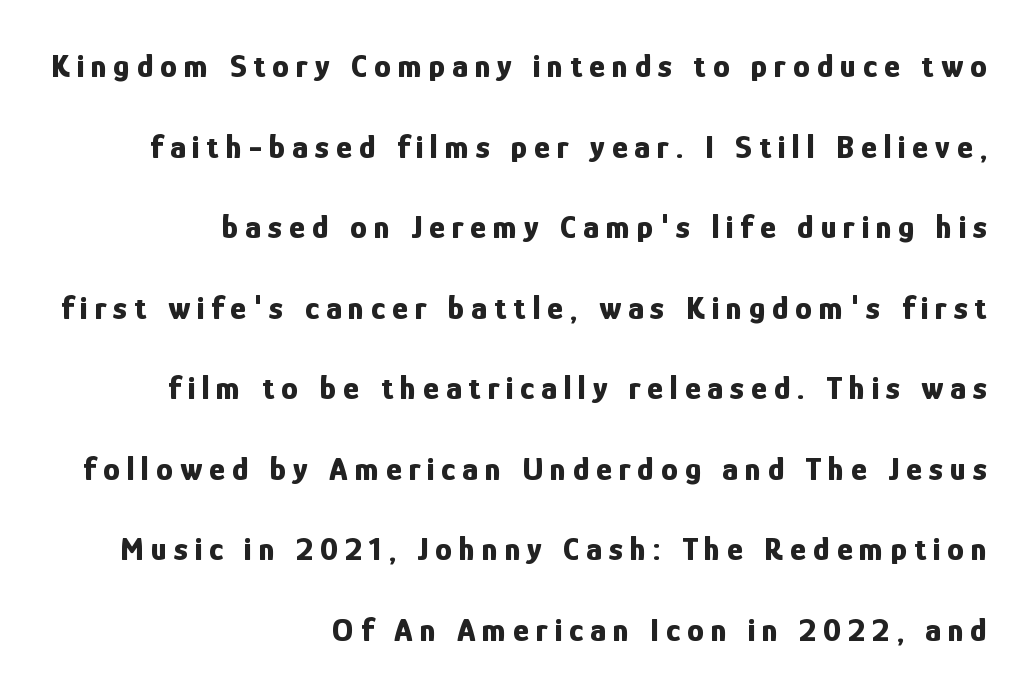
{"serif": "no", "italic": "no", "bold": "yes", "weight": "bold", "width": "condensed", "stroke_contrast": "low", "x_height": "medium", "monospaced": "no", "underline": "no", "align": "right", "line_spacing": "loose", "line_spacing_ratio": 2.37, "letter_spacing": "wide", "letter_spacing_em": 0.2, "glyph_px": 34}
